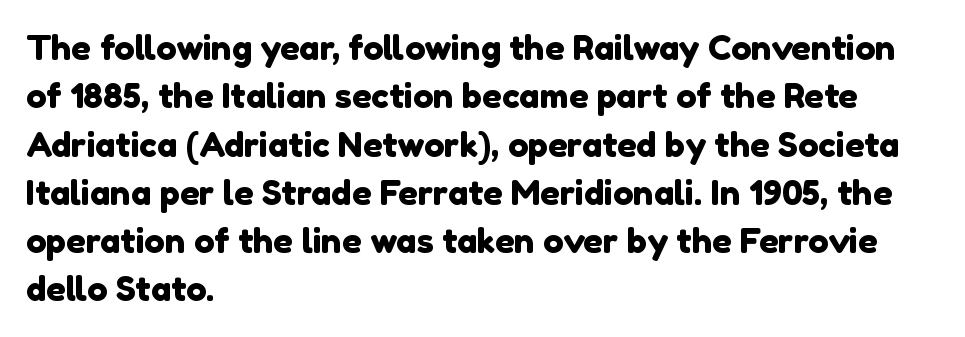
Examine the stroke ends and you'll find no serifs. Visually the block forms a straight wall on the left and a jagged coastline on the right. Any mark beneath the type? The region is blank. The letters sit at their default tracking, neither squeezed nor spread.
